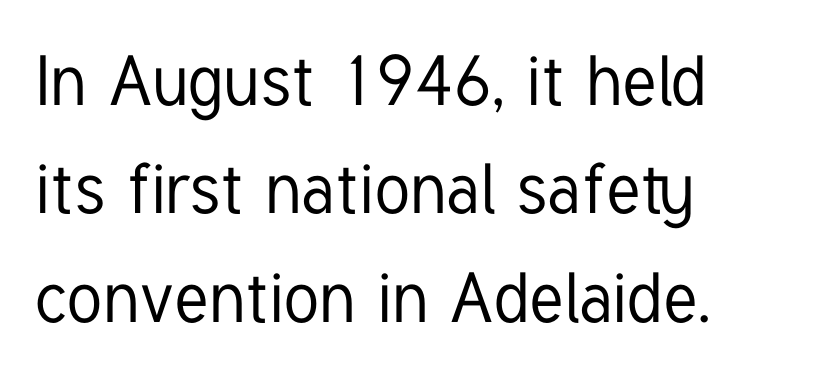
Ascenders rise straight up at ninety degrees. Inter-character spacing is left at the font's built-in metrics. The rendering uses natural spacing where letterforms have individual widths. This rendering employs a face without finishing strokes, i.e., a sans-serif. Has an underline been added? It has not.
